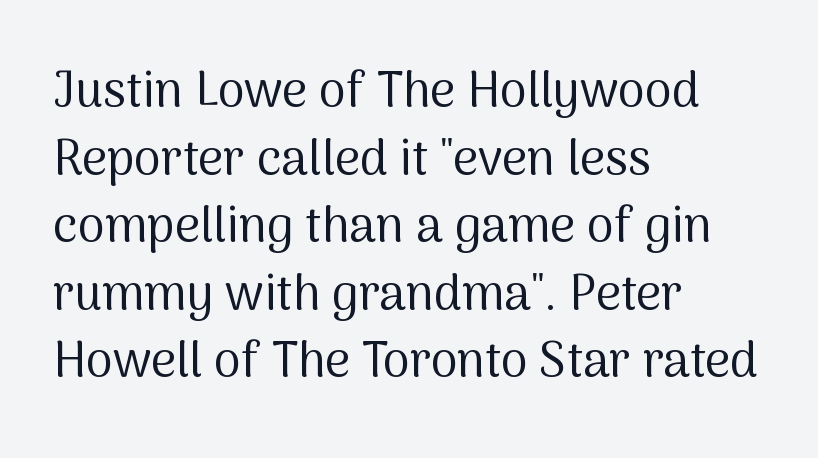
The image shows 49 px regular-weight sans-serif type, upright; set left-aligned, normal line spacing (1.38x), normal letter spacing, not underlined; medium stroke contrast and a medium x-height.
